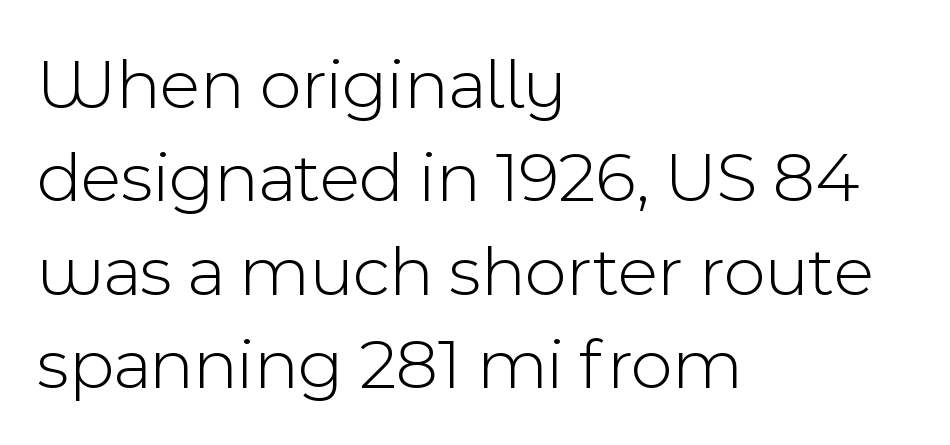
The image shows 73 px light sans-serif type, upright; set left-aligned, normal line spacing (1.28x), normal letter spacing, not underlined; a medium x-height.
